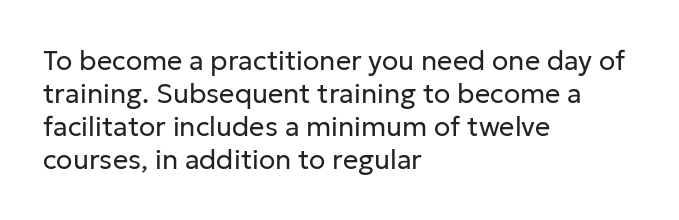
The image shows 27 px text type, upright; set left-aligned, line spacing 1.22x, normal letter spacing, not underlined.
